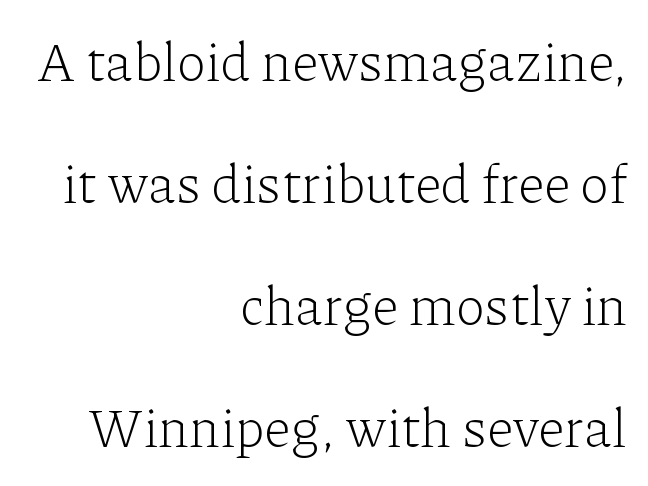
The image shows 54 px light serif type, upright; set right-aligned, loose line spacing (2.26x), normal letter spacing, not underlined; low stroke contrast and a medium x-height.
